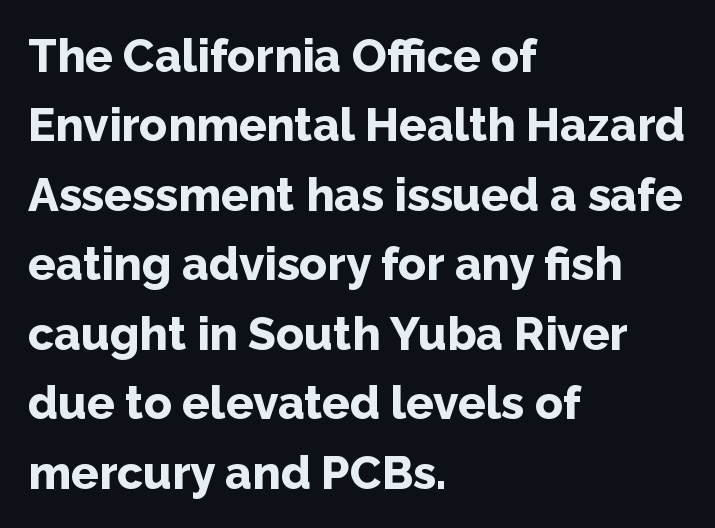
The image shows 46 px bold sans-serif type, upright; set left-aligned, normal line spacing (1.51x), normal letter spacing, not underlined; low stroke contrast and a medium x-height.
